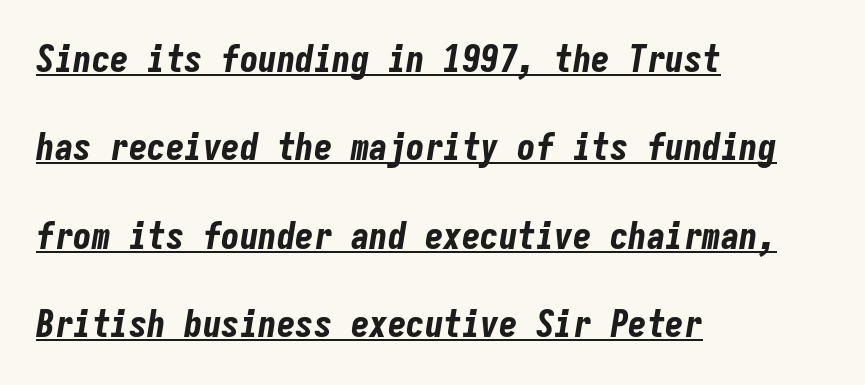
The image shows 37 px bold, condensed type, italic (leaning right), monospaced; set left-aligned, loose line spacing (2.39x), normal letter spacing, underlined; low stroke contrast and a medium x-height.
